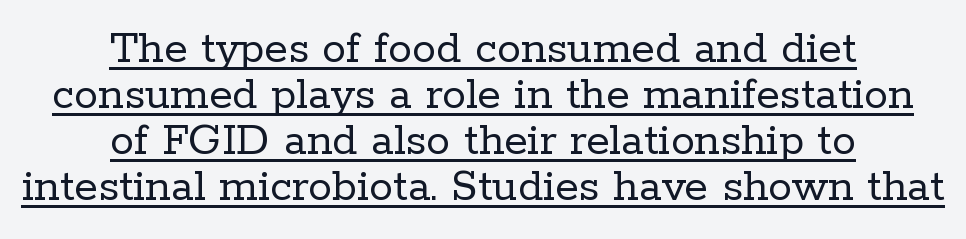
The image shows 48 px regular-weight serif type, upright; set centered, tight line spacing (0.96x), normal letter spacing, underlined; low stroke contrast and a medium x-height.
